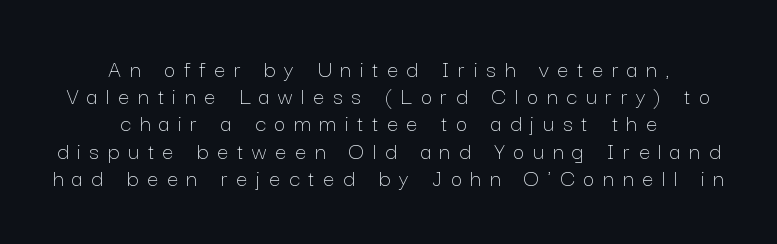
The image shows 25 px text type, upright; set centered, tight line spacing (1.09x), unusually wide letter spacing (+0.35 em), not underlined.
